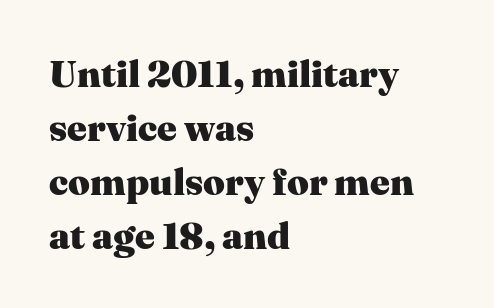
The image shows 38 px heavy serif type, upright; set left-aligned, normal line spacing (1.42x), normal letter spacing, not underlined; medium stroke contrast and a medium x-height.
